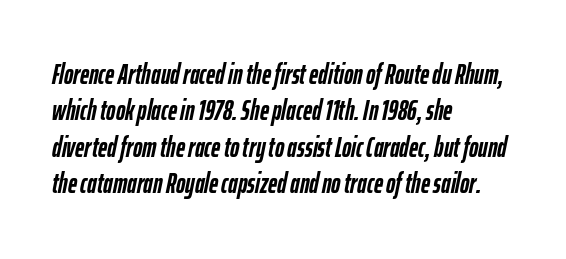
The image shows 28 px semibold, condensed type, italic (leaning right); set left-aligned, normal line spacing (1.3x), normal letter spacing, not underlined; low stroke contrast and a medium x-height.
